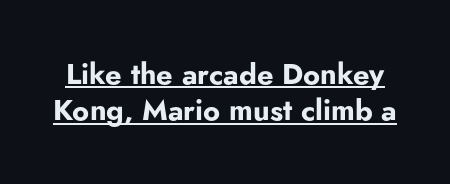
The image shows 29 px bold sans-serif type, upright; set normal line spacing (1.25x), normal letter spacing, underlined; low stroke contrast and a small x-height.
